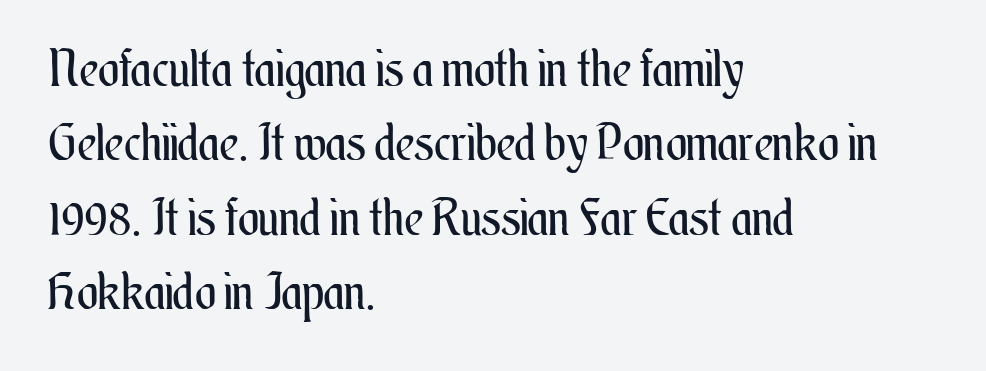
The zone under the glyphs is completely vacant. Italic: no, the glyphs are upright roman. Short and long lines alike share a common starting point at left. A typesetter would call this proportional, since set widths differ per character. No extra ink here — the face is not bold.
